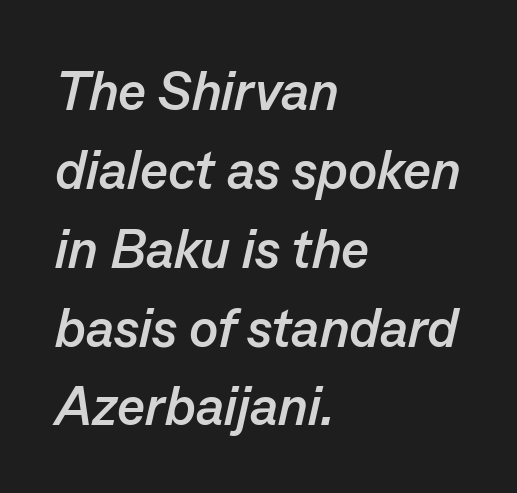
Q: Is the text bold? A: Yes.
Q: Is the text italic (slanted)? A: Yes, it leans right by about 13 degrees.
Q: Is the text underlined? A: No.
Q: How is the paragraph aligned? A: Left-aligned.
Q: Is the spacing between letters normal or unusually wide? A: Normal.
Q: Is the spacing between lines tight, normal or loose? A: Normal.
Q: Width (condensed, normal, or wide)? A: Normal.
Q: Stroke contrast? A: Low.
Q: x-height? A: Medium.
Q: Monospaced? A: No.
